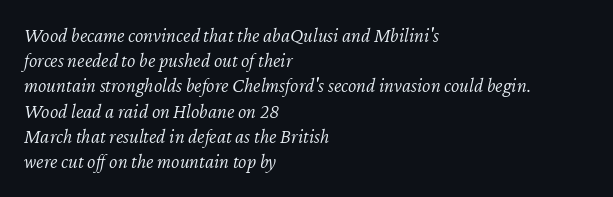
The image shows 20 px text type, italic (leaning right); set left-aligned, normal line spacing (1.26x), normal letter spacing, not underlined.
